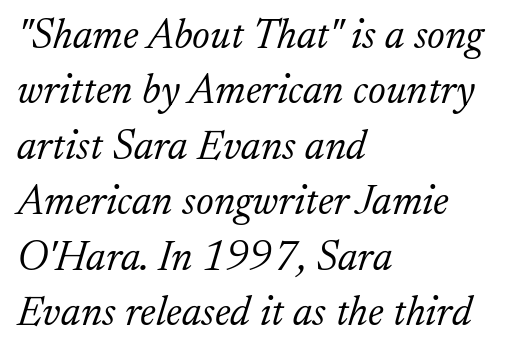
{"serif": "yes", "italic": "yes", "lean": "right", "slant_degrees": 17, "bold": "no", "weight": "light", "width": "normal", "stroke_contrast": "low", "x_height": "small", "monospaced": "no", "underline": "no", "align": "left", "line_spacing": "normal", "line_spacing_ratio": 1.32, "letter_spacing": "normal", "letter_spacing_em": 0.0, "glyph_px": 42}
